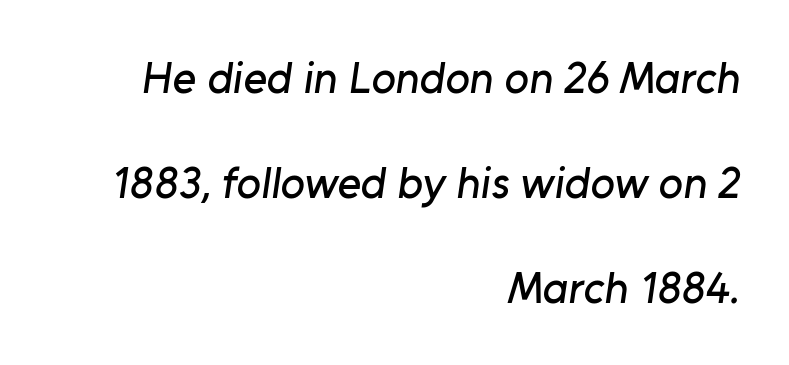
Letter spacing: default. This sample uses a sans-serif face. The paragraph has a hard right edge and a soft left edge. Anything drawn beneath the words? Only blank space. Varying glyph widths throughout — classic text-font behaviour. In terms of leading, this rendering errs on the spacious side.
